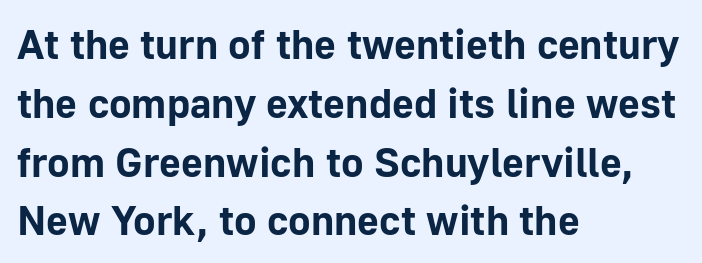
Short note: letters normally spaced. Honestly, there is no underline to notice here at all. The letters advance in unequal steps, a hallmark of proportional type. Typographically, this falls in the sans-serif category.
